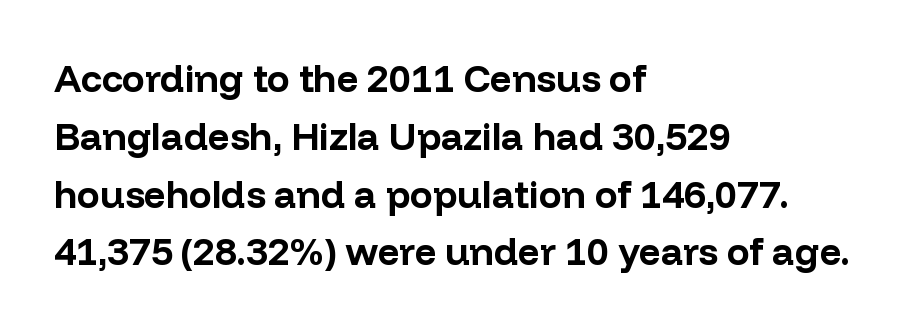
Q: Is the text bold? A: Yes.
Q: Is the text italic (slanted)? A: No, it is upright.
Q: Is the typeface a serif or a sans-serif typeface? A: Sans-serif.
Q: Is the text underlined? A: No.
Q: How is the paragraph aligned? A: Left-aligned.
Q: Is the spacing between letters normal or unusually wide? A: Normal.
Q: Is the spacing between lines tight, normal or loose? A: Normal.
Q: Width (condensed, normal, or wide)? A: Normal.
Q: Stroke contrast? A: Low.
Q: x-height? A: Medium.
Q: Monospaced? A: No.
